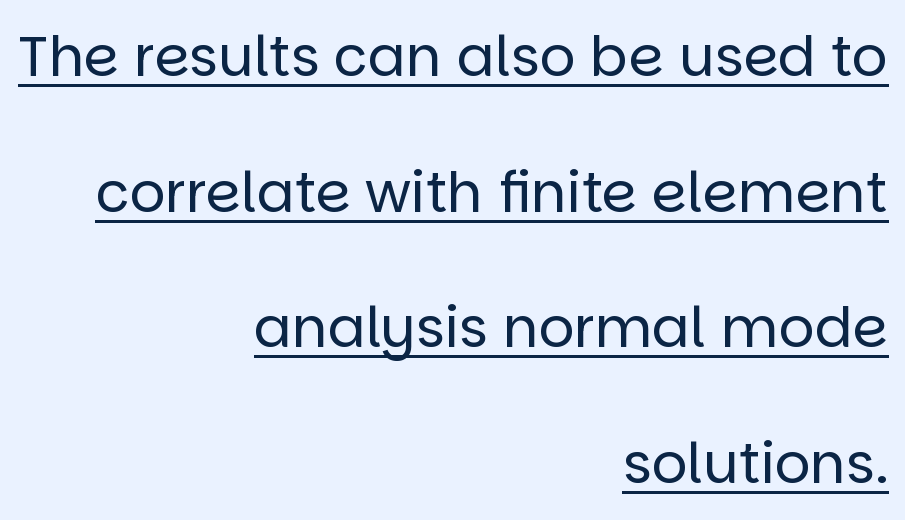
The face used here appears with an underline applied. Heft: none added — not bold. Do the letters lean? They stand straight. The letters advance in unequal steps, a hallmark of proportional type.
